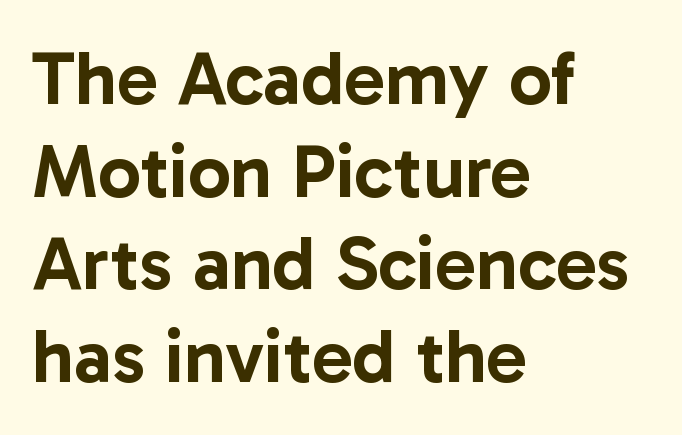
{"serif": "no", "italic": "no", "width": "normal", "stroke_contrast": "low", "x_height": "medium", "monospaced": "no", "underline": "no", "align": "left", "line_spacing_ratio": 1.22, "letter_spacing": "normal", "letter_spacing_em": 0.0, "glyph_px": 76}
